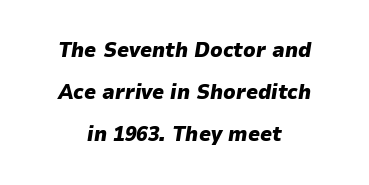
Is the block centered? Yes — each line is placed symmetrically about the middle. When letters slant like this, we call the style italic. If you measured baseline to baseline, you'd find a long distance. The rendering uses a bold face; every stroke is thick and dark.
